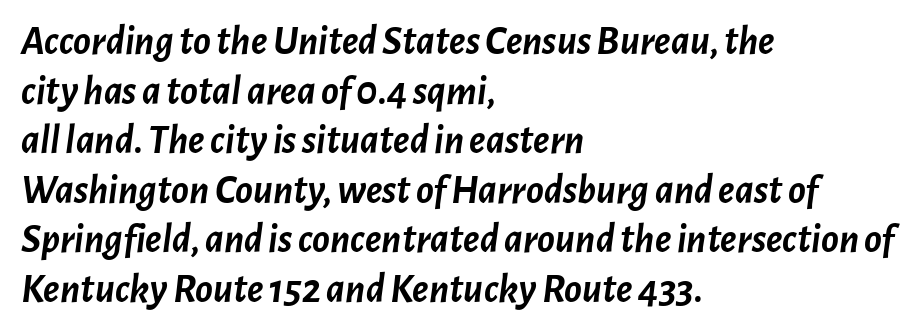
Q: Is the text bold? A: Yes.
Q: Is the text italic (slanted)? A: Yes, it leans right by about 7 degrees.
Q: Is the text underlined? A: No.
Q: How is the paragraph aligned? A: Left-aligned.
Q: Is the spacing between letters normal or unusually wide? A: Normal.
Q: Width (condensed, normal, or wide)? A: Normal.
Q: Stroke contrast? A: Low.
Q: x-height? A: Medium.
Q: Monospaced? A: No.
